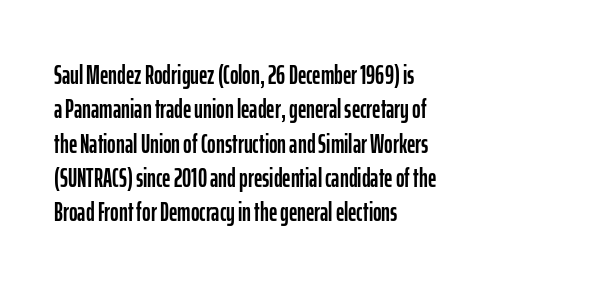
The image shows 26 px text type, upright; set left-aligned, normal line spacing (1.32x), normal letter spacing, not underlined.
